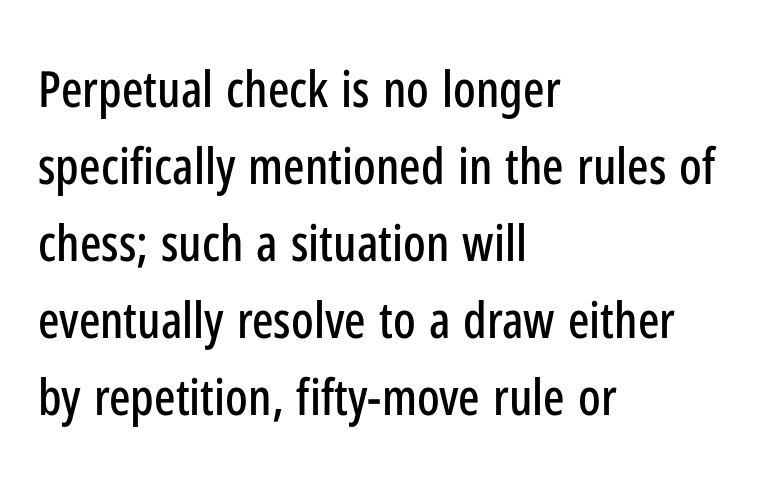
{"serif": "no", "italic": "no", "width": "condensed", "stroke_contrast": "low", "x_height": "medium", "monospaced": "no", "underline": "no", "align": "left", "line_spacing": "normal", "line_spacing_ratio": 1.54, "letter_spacing": "normal", "letter_spacing_em": 0.0, "glyph_px": 50}
